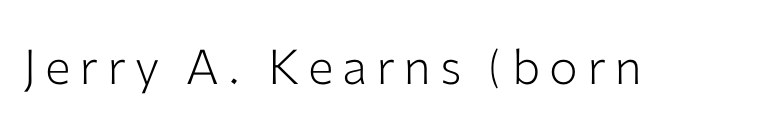
Q: Is the text bold? A: No.
Q: Is the text italic (slanted)? A: No, it is upright.
Q: Is the typeface a serif or a sans-serif typeface? A: Sans-serif.
Q: Is the text underlined? A: No.
Q: Width (condensed, normal, or wide)? A: Normal.
Q: Stroke contrast? A: Low.
Q: x-height? A: Medium.
Q: Monospaced? A: No.
